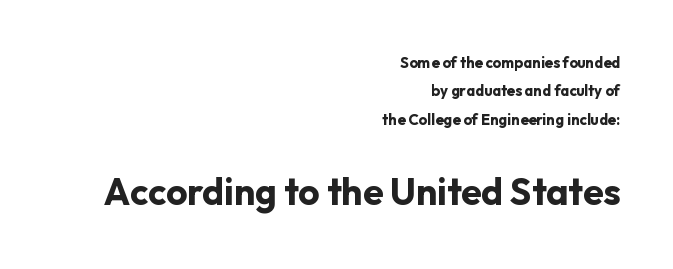
The setting favours the right margin, as signatures and pull-quotes sometimes do. The designer gave the closing block more size than the opening block. Font category for this specimen: sans-serif. Is the type bold? Yes — the strokes are clearly thick and heavy.
